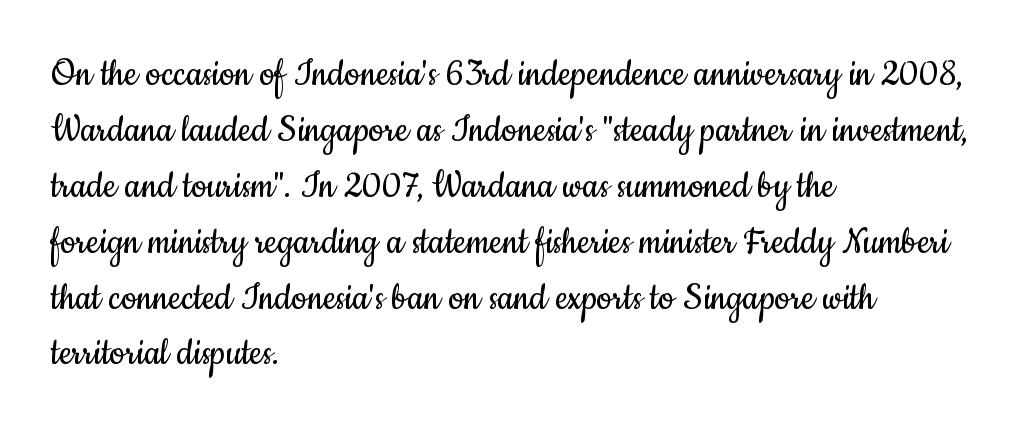
Q: Is the text bold? A: No.
Q: Is the text italic (slanted)? A: Yes.
Q: Is the typeface a serif or a sans-serif typeface? A: Sans-serif.
Q: Is the text underlined? A: No.
Q: How is the paragraph aligned? A: Left-aligned.
Q: Is the spacing between letters normal or unusually wide? A: Normal.
Q: Is the spacing between lines tight, normal or loose? A: Normal.
Q: Width (condensed, normal, or wide)? A: Condensed.
Q: Stroke contrast? A: Low.
Q: x-height? A: Small.
Q: Monospaced? A: No.
